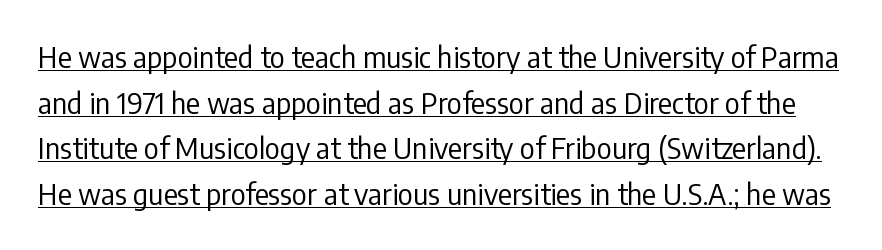
Q: Is the text bold? A: No.
Q: Is the text italic (slanted)? A: No, it is upright.
Q: Is the typeface a serif or a sans-serif typeface? A: Sans-serif.
Q: Is the text underlined? A: Yes.
Q: Is the spacing between letters normal or unusually wide? A: Normal.
Q: Is the spacing between lines tight, normal or loose? A: Normal.
Q: Width (condensed, normal, or wide)? A: Condensed.
Q: Stroke contrast? A: Low.
Q: x-height? A: Medium.
Q: Monospaced? A: No.
